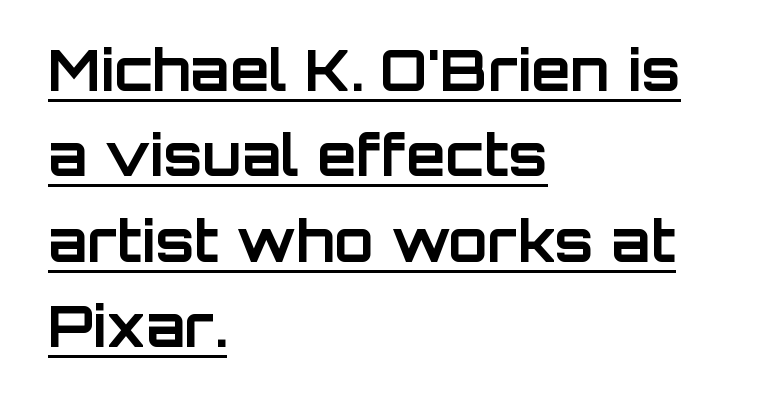
The image shows 57 px bold sans-serif type, upright; set left-aligned, normal line spacing (1.5x), normal letter spacing, underlined; low stroke contrast and a large x-height.
